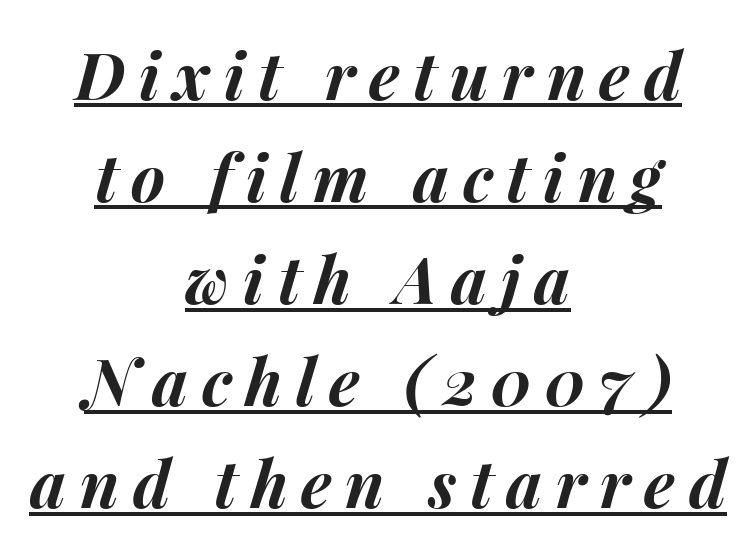
The lettering is marked with a stroke running underneath it. Leading: standard. The letters are spread apart with noticeably loose tracking. A typesetter would call this proportional, since set widths differ per character. These words are printed bold, with thick strokes throughout. Notice how the stems are inclined rather than vertical — that's the hallmark of italics.
